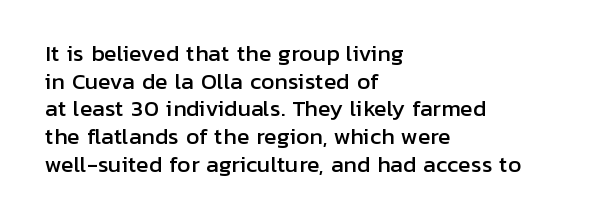
The image shows 21 px text type, upright; set left-aligned, normal line spacing (1.32x), normal letter spacing, not underlined.
